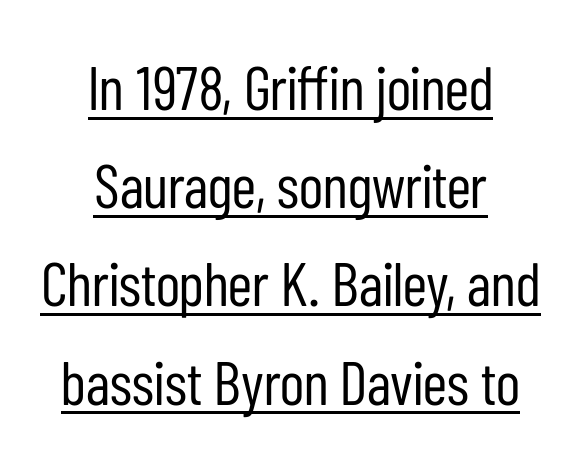
Q: Is the text bold? A: No.
Q: Is the text italic (slanted)? A: No, it is upright.
Q: Is the typeface a serif or a sans-serif typeface? A: Sans-serif.
Q: Is the text underlined? A: Yes.
Q: How is the paragraph aligned? A: Centered.
Q: Is the spacing between letters normal or unusually wide? A: Normal.
Q: Is the spacing between lines tight, normal or loose? A: Normal.
Q: Width (condensed, normal, or wide)? A: Condensed.
Q: Stroke contrast? A: Low.
Q: x-height? A: Medium.
Q: Monospaced? A: No.
